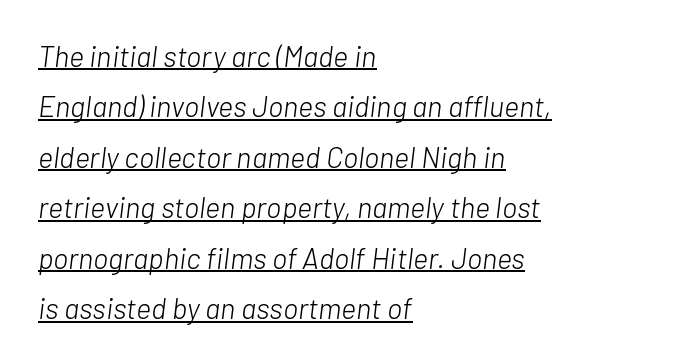
Q: Is the text bold? A: No.
Q: Is the text italic (slanted)? A: Yes, it leans right by about 7 degrees.
Q: Is the text underlined? A: Yes.
Q: How is the paragraph aligned? A: Left-aligned.
Q: Is the spacing between letters normal or unusually wide? A: Normal.
Q: Width (condensed, normal, or wide)? A: Normal.
Q: Stroke contrast? A: Low.
Q: x-height? A: Medium.
Q: Monospaced? A: No.
